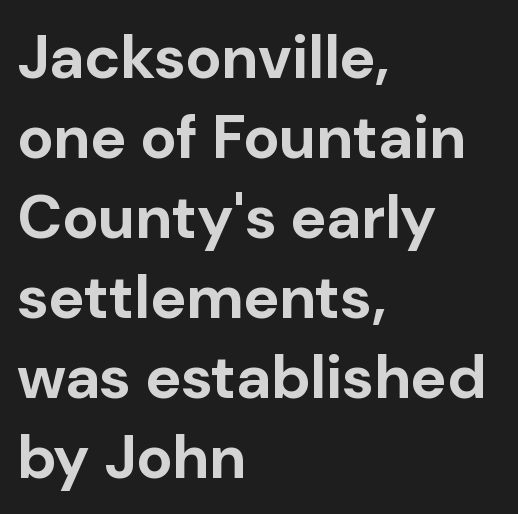
Q: Is the text bold? A: Yes.
Q: Is the text italic (slanted)? A: No, it is upright.
Q: Is the typeface a serif or a sans-serif typeface? A: Sans-serif.
Q: Is the text underlined? A: No.
Q: How is the paragraph aligned? A: Left-aligned.
Q: Is the spacing between letters normal or unusually wide? A: Normal.
Q: Is the spacing between lines tight, normal or loose? A: Normal.
Q: Width (condensed, normal, or wide)? A: Normal.
Q: Stroke contrast? A: Low.
Q: x-height? A: Medium.
Q: Monospaced? A: No.
